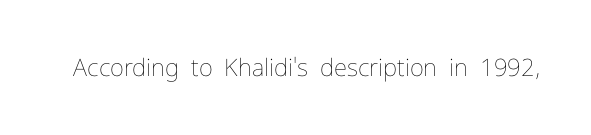
{"italic": "no", "bold": "no", "underline": "no", "letter_spacing": "normal", "letter_spacing_em": 0.0, "glyph_px": 24}
